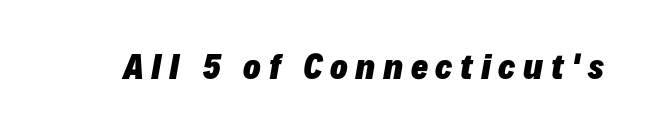
The image shows 32 px heavy type, italic (leaning right); set unusually wide letter spacing (+0.24 em), not underlined; low stroke contrast and a medium x-height.
